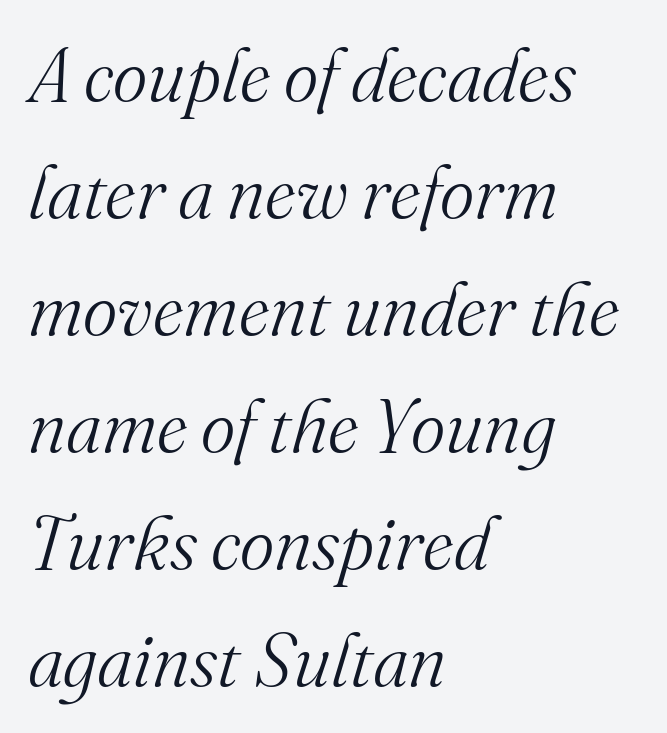
The image shows 74 px light serif type, italic (leaning right); set left-aligned, normal line spacing (1.58x), normal letter spacing, not underlined; medium stroke contrast and a small x-height.
